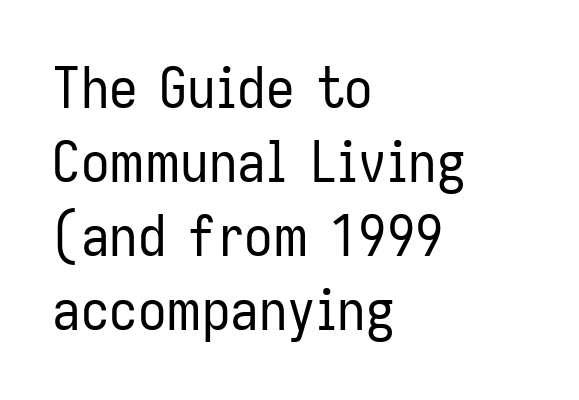
{"serif": "no", "italic": "no", "bold": "no", "weight": "regular", "width": "condensed", "stroke_contrast": "low", "x_height": "medium", "monospaced": "no", "underline": "no", "align": "left", "line_spacing": "normal", "line_spacing_ratio": 1.3, "letter_spacing": "normal", "letter_spacing_em": 0.0, "glyph_px": 57}
